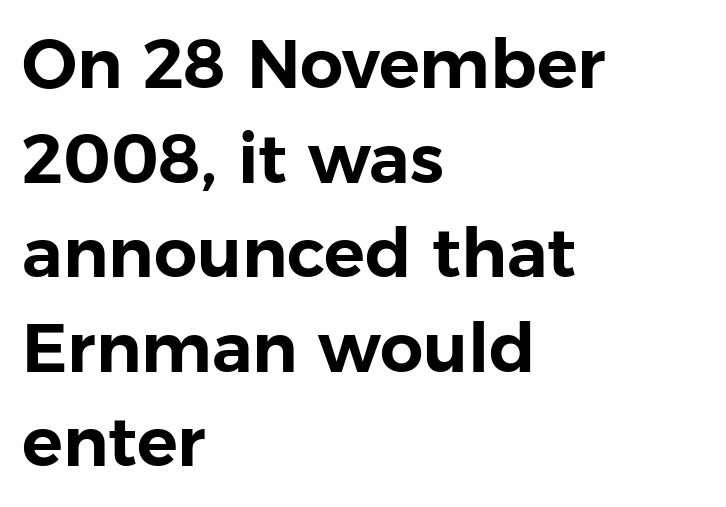
Q: Is the text italic (slanted)? A: No, it is upright.
Q: Is the typeface a serif or a sans-serif typeface? A: Sans-serif.
Q: Is the text underlined? A: No.
Q: How is the paragraph aligned? A: Left-aligned.
Q: Is the spacing between letters normal or unusually wide? A: Normal.
Q: Is the spacing between lines tight, normal or loose? A: Normal.
Q: Width (condensed, normal, or wide)? A: Normal.
Q: Stroke contrast? A: Low.
Q: x-height? A: Medium.
Q: Monospaced? A: No.
